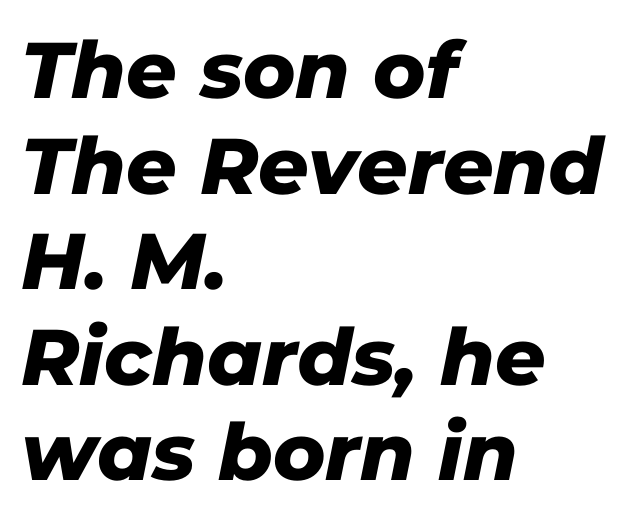
{"serif": "no", "width": "normal", "stroke_contrast": "low", "x_height": "medium", "monospaced": "no", "underline": "no", "align": "left", "line_spacing_ratio": 1.21, "letter_spacing": "normal", "letter_spacing_em": 0.0, "glyph_px": 79}
